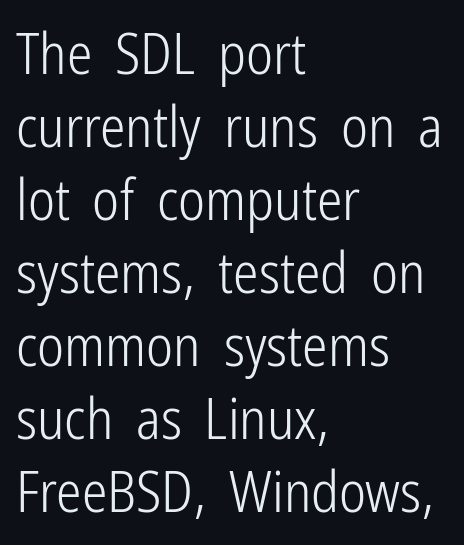
Q: Is the text bold? A: No.
Q: Is the text italic (slanted)? A: No, it is upright.
Q: Is the typeface a serif or a sans-serif typeface? A: Sans-serif.
Q: Is the text underlined? A: No.
Q: How is the paragraph aligned? A: Left-aligned.
Q: Is the spacing between letters normal or unusually wide? A: Normal.
Q: Is the spacing between lines tight, normal or loose? A: Normal.
Q: Width (condensed, normal, or wide)? A: Condensed.
Q: Stroke contrast? A: Low.
Q: x-height? A: Medium.
Q: Monospaced? A: No.
